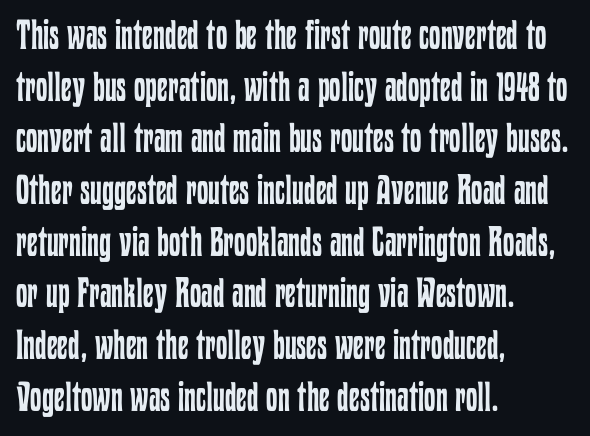
{"italic": "no", "bold": "no", "weight": "regular", "width": "condensed", "stroke_contrast": "low", "x_height": "medium", "monospaced": "no", "underline": "no", "align": "left", "line_spacing": "normal", "line_spacing_ratio": 1.26, "letter_spacing": "normal", "letter_spacing_em": 0.0, "glyph_px": 41}
